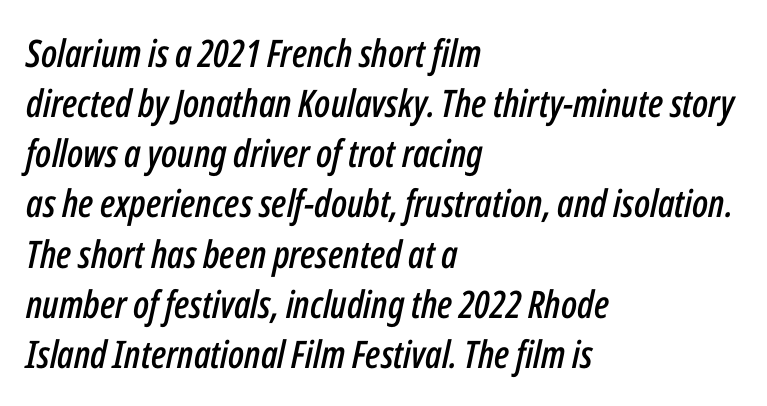
Q: Is the text italic (slanted)? A: Yes, it leans right by about 12 degrees.
Q: Is the text underlined? A: No.
Q: How is the paragraph aligned? A: Left-aligned.
Q: Is the spacing between letters normal or unusually wide? A: Normal.
Q: Is the spacing between lines tight, normal or loose? A: Normal.
Q: Width (condensed, normal, or wide)? A: Condensed.
Q: Stroke contrast? A: Low.
Q: x-height? A: Medium.
Q: Monospaced? A: No.
